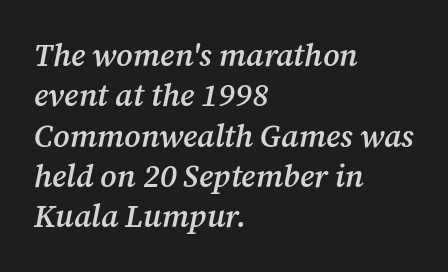
The image shows 31 px semibold serif type, italic (leaning right); set left-aligned, normal line spacing (1.3x), normal letter spacing, not underlined; medium stroke contrast and a medium x-height.
